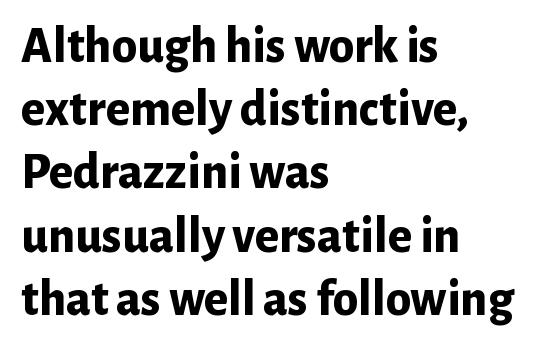
These lines stack with their left ends in a neat column. A typesetter would mark this as roman, not italic. I'd call this a sans setting — the letters go barefoot. Pretty heavy lettering here — definitely bold.
